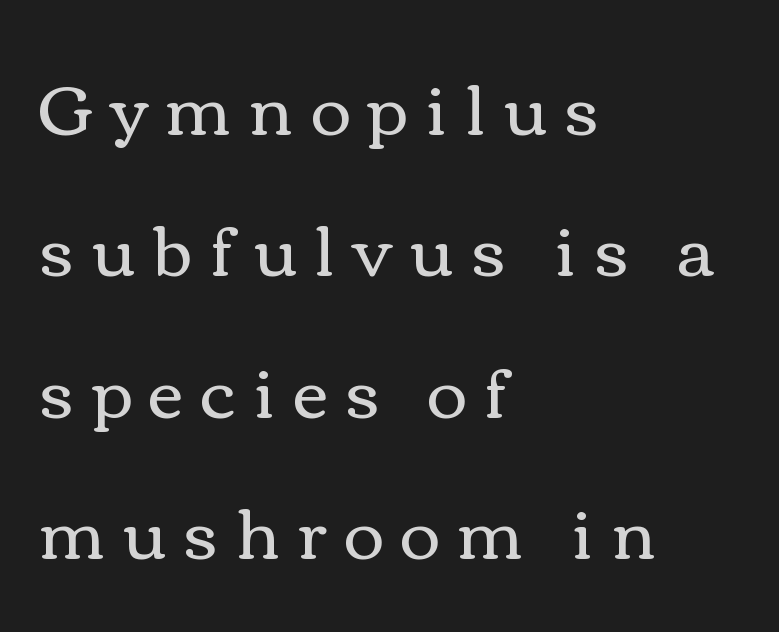
The gaps between neighbouring characters are conspicuously large. The block of text is sparse from top to bottom, with ample space between rows. Summary of weight: not heavy and not bold. Rendered with straight, roman letterforms. If you drew a ruler down the left edge, every line would touch it.
